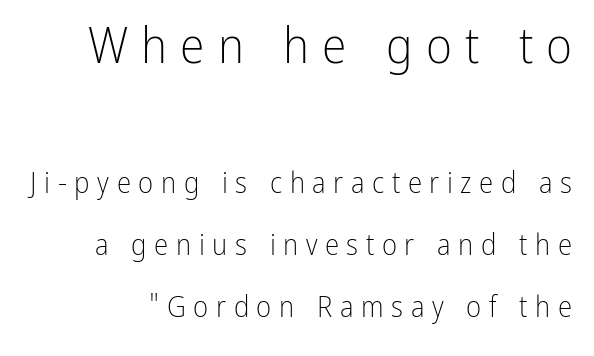
Short note: letters widely spaced. Bigger letters appear in the top chunk; the bottom chunk is reduced. You can tell from the bare stems that sans-serif type was used. Any mark beneath the type? The region is blank. The letters stand straight up with perfectly vertical stems. Is the type heavy? It reads as light-to-regular instead.
